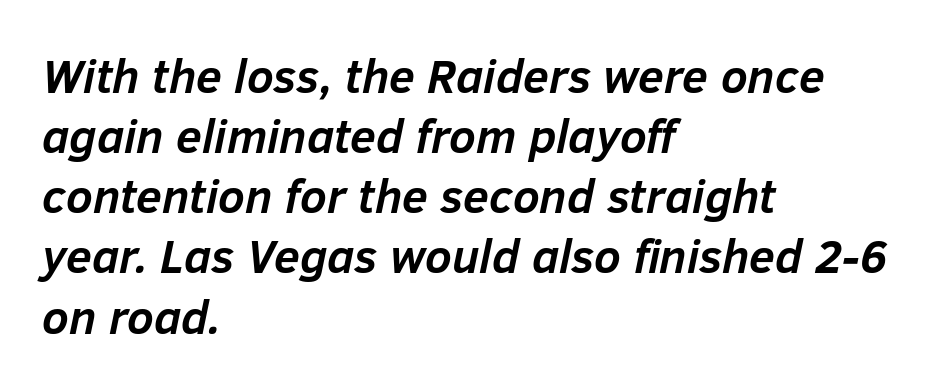
In terms of leading, this rendering sits right in the middle. It's the slanting kind of type. Note the varied advance widths — an 'i' is clearly narrower than an 'm'. A full-strength bold gives these letters their thick strokes. Glance below the letters and you will spot only blank space.
